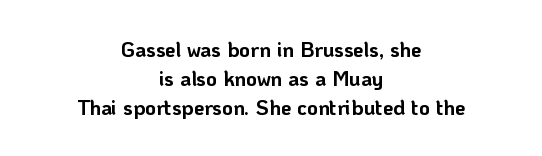
The image shows 21 px bold type, upright; set centered, normal line spacing (1.38x), normal letter spacing, not underlined.
